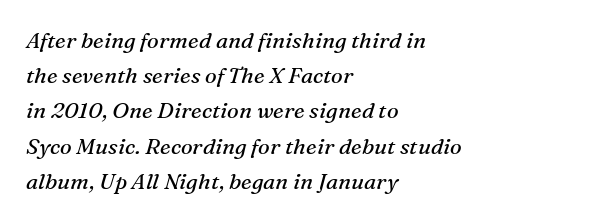
{"italic": "yes", "lean": "right", "slant_degrees": 16, "bold": "no", "underline": "no", "align": "left", "line_spacing": "normal", "line_spacing_ratio": 1.6, "letter_spacing": "normal", "letter_spacing_em": 0.0, "glyph_px": 22}
